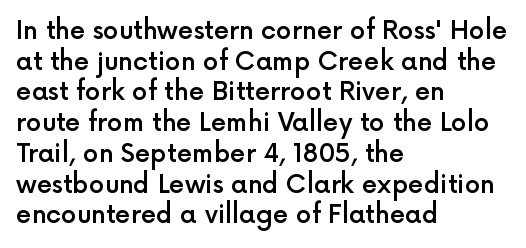
The text block is weighted toward the left margin, trailing off unevenly rightward. What weight is shown? A semibold, between regular and bold. Look at the tracking — it's just the regular setting, nothing added. Quick note: not italic, upright. A bare baseline throughout the passage.
